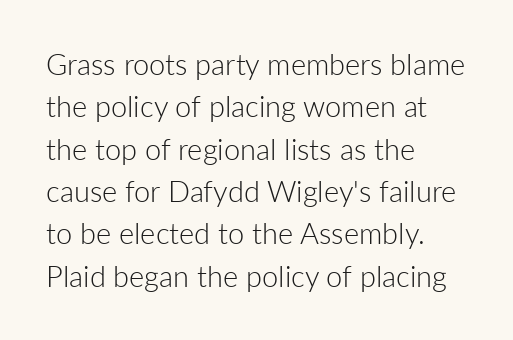
Q: Is the text bold? A: No.
Q: Is the text italic (slanted)? A: No, it is upright.
Q: Is the typeface a serif or a sans-serif typeface? A: Sans-serif.
Q: Is the text underlined? A: No.
Q: How is the paragraph aligned? A: Left-aligned.
Q: Is the spacing between letters normal or unusually wide? A: Normal.
Q: Is the spacing between lines tight, normal or loose? A: Normal.
Q: Width (condensed, normal, or wide)? A: Normal.
Q: Stroke contrast? A: Low.
Q: x-height? A: Medium.
Q: Monospaced? A: No.
